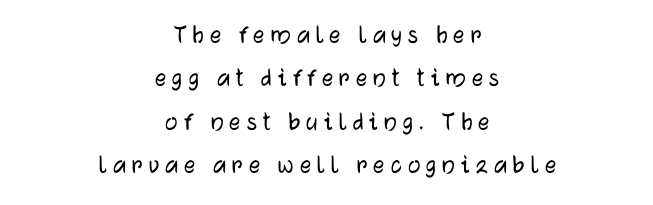
Q: Is the text italic (slanted)? A: No, it is upright.
Q: Is the typeface a serif or a sans-serif typeface? A: Sans-serif.
Q: Is the text underlined? A: No.
Q: How is the paragraph aligned? A: Centered.
Q: Is the spacing between letters normal or unusually wide? A: Unusually wide.
Q: Is the spacing between lines tight, normal or loose? A: Normal.
Q: Width (condensed, normal, or wide)? A: Normal.
Q: Stroke contrast? A: Low.
Q: x-height? A: Medium.
Q: Monospaced? A: No.
